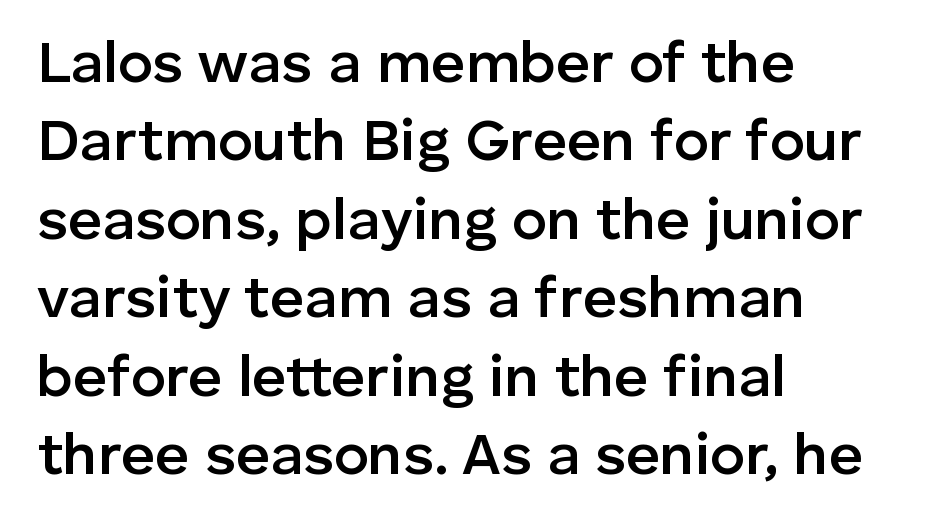
Plain, unruled lines of type. The ragged edge is on the right, which tells us the setting is flush left. Think of a printed novel: that variable character pitch is what you see here. If you measured baseline to baseline, you'd find a middling distance.
